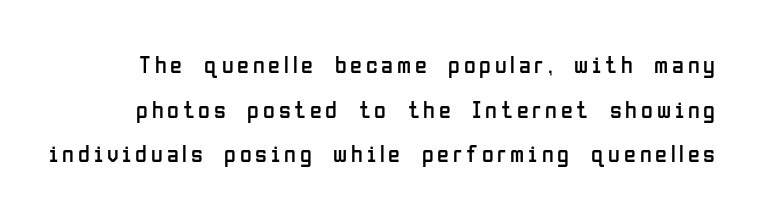
Characters remain perfectly vertical along every line. Check the space under the baseline: it is left empty. On a weight scale, this lands at 450 or below.
